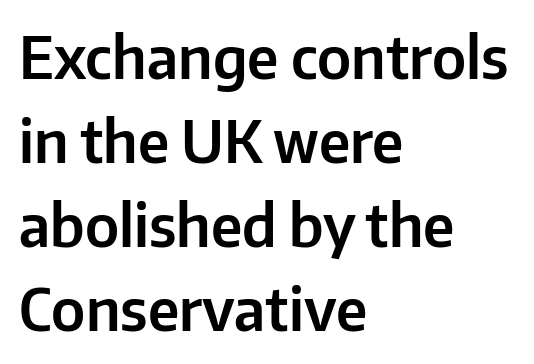
Words float on clear page, feet unadorned. Nothing sits at the stroke ends, so this counts as sans-serif. The letterforms sit shoulder to shoulder at normal distance. Quick note: not italic, upright. Think of a printed novel: that variable character pitch is what you see here. This block has exactly the height ordinary leading produces.
